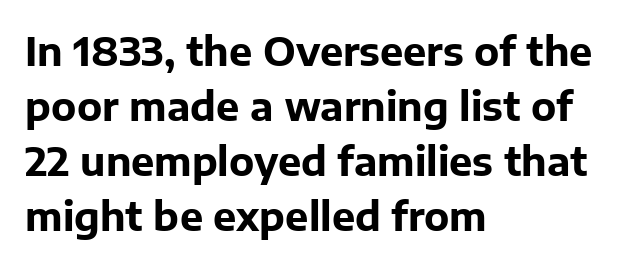
Style check: upright. Descenders hang freely into open space. One glance says typical: line gaps are just what's usual. This sample is left-justified, so line endings fall wherever the words run out. Does the type have serifs? No, each stem ends abruptly. Heavy-handed strokes throughout: this text is bold.
